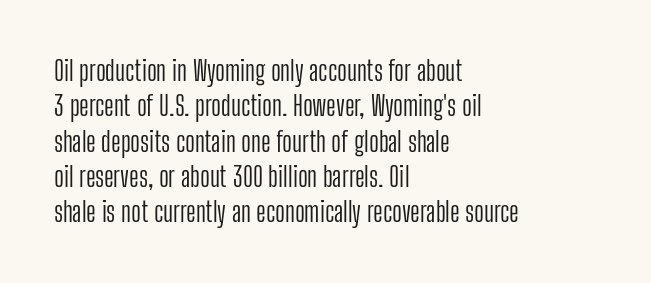
Line beginnings align vertically; line endings do not. The typography opts for an upright posture over an oblique one. Baseline-to-baseline distance is the conventional proportion of letter height. The characters are drawn with everyday or finer stroke widths. Here the glyphs are tracked normally, forming tight word shapes.
